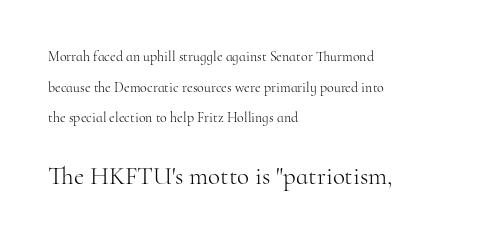
The image shows 25 px text type, upright; set left-aligned, loose line spacing (2.19x), normal letter spacing, not underlined; the second (bottom) block is 1.79x larger.
